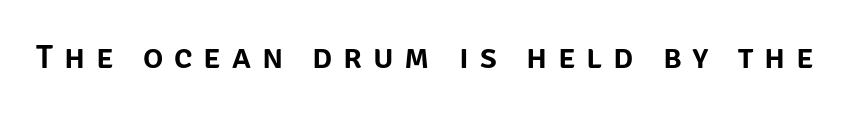
The image shows 34 px sans-serif type, upright; set unusually wide letter spacing (+0.32 em), not underlined; low stroke contrast and a large x-height.
